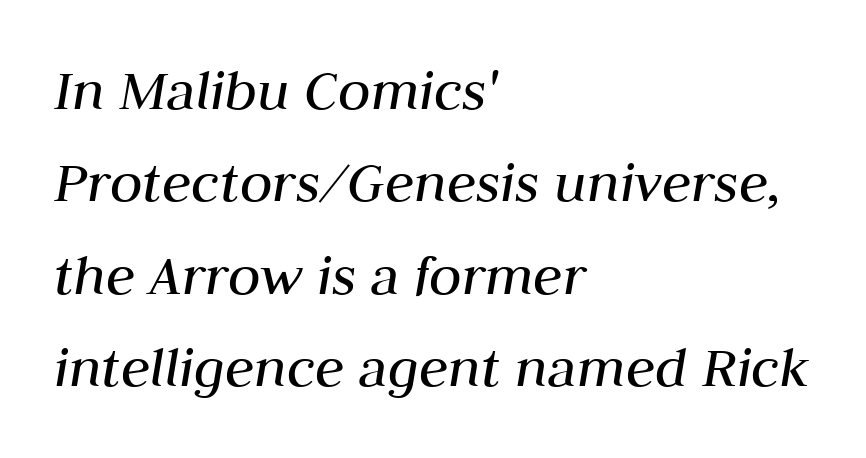
Q: Is the text bold? A: No.
Q: Is the text italic (slanted)? A: Yes, it leans right by about 10 degrees.
Q: Is the text underlined? A: No.
Q: How is the paragraph aligned? A: Left-aligned.
Q: Is the spacing between letters normal or unusually wide? A: Normal.
Q: Is the spacing between lines tight, normal or loose? A: Normal.
Q: Width (condensed, normal, or wide)? A: Normal.
Q: Stroke contrast? A: Medium.
Q: x-height? A: Medium.
Q: Monospaced? A: No.
